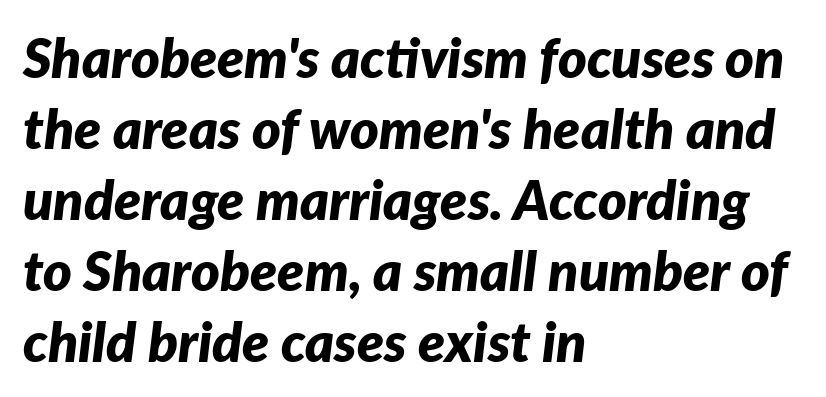
No word sits above an underline. The rendering uses a bold face; every stroke is thick and dark. The axis of the letterforms is tilted away from vertical. Vertical spacing — default.
